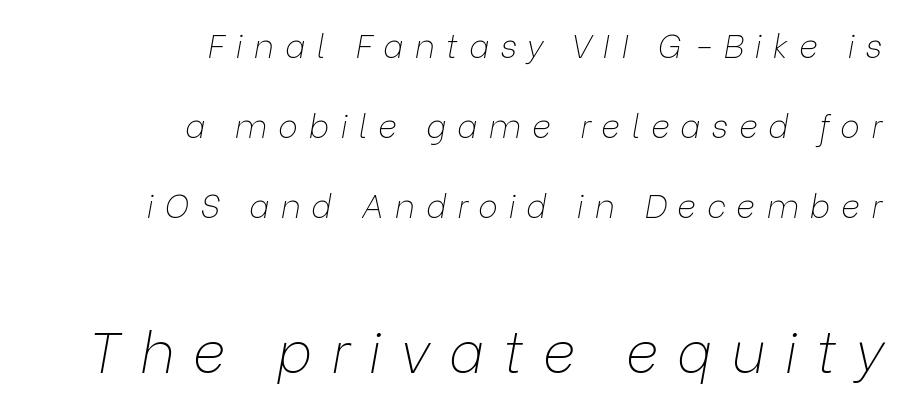
Q: Is the text bold? A: No.
Q: Is the text italic (slanted)? A: Yes, it leans right by about 9 degrees.
Q: Is the text underlined? A: No.
Q: How is the paragraph aligned? A: Right-aligned.
Q: Is the spacing between letters normal or unusually wide? A: Unusually wide.
Q: Is the spacing between lines tight, normal or loose? A: Loose.
Q: Which block of text is set in a larger size, the first (top) or the second (bottom)? A: The second (bottom) one.
Q: Width (condensed, normal, or wide)? A: Normal.
Q: Stroke contrast? A: Low.
Q: x-height? A: Medium.
Q: Monospaced? A: No.
